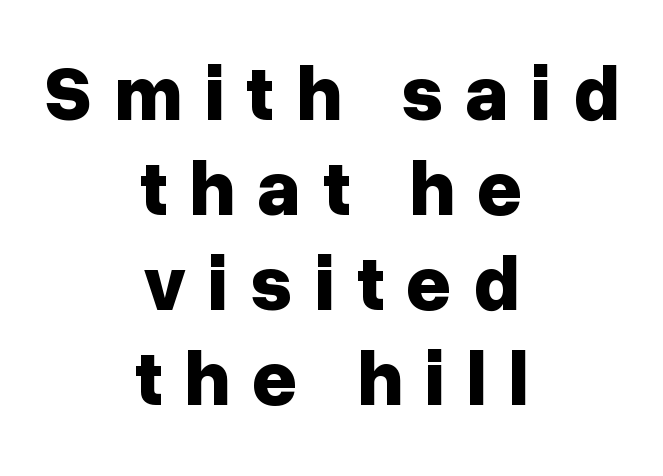
{"serif": "no", "italic": "no", "bold": "yes", "weight": "bold", "width": "normal", "stroke_contrast": "low", "x_height": "medium", "monospaced": "no", "underline": "no", "align": "center", "line_spacing_ratio": 1.22, "letter_spacing": "wide", "letter_spacing_em": 0.28, "glyph_px": 78}
